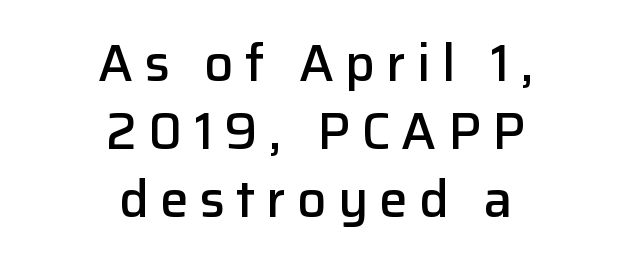
Nope, not italic — everything's standing straight. The tracking jumps out immediately: characters are airy and widely separated. In CSS terms this would be text-align: center. The letters advance in unequal steps, a hallmark of proportional type. Typesetter's note: demi weight, one step under bold. Successive baselines arrive at the customary interval.
